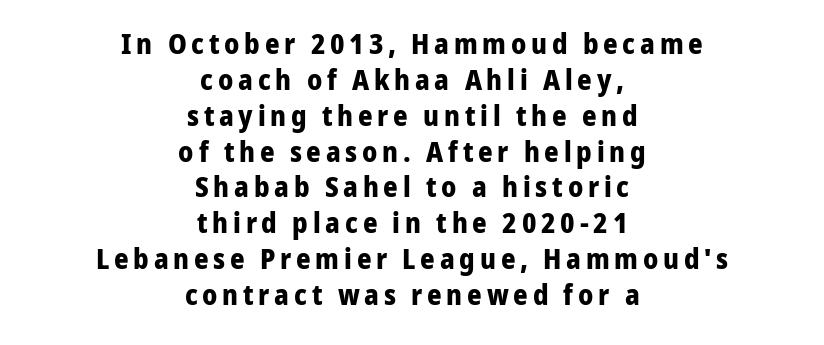
Q: Is the text bold? A: Yes.
Q: Is the text italic (slanted)? A: No, it is upright.
Q: Is the typeface a serif or a sans-serif typeface? A: Sans-serif.
Q: Is the text underlined? A: No.
Q: How is the paragraph aligned? A: Centered.
Q: Is the spacing between lines tight, normal or loose? A: Normal.
Q: Width (condensed, normal, or wide)? A: Normal.
Q: Stroke contrast? A: Low.
Q: x-height? A: Medium.
Q: Monospaced? A: No.
